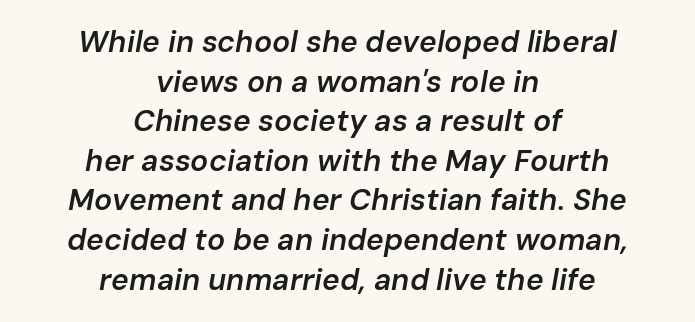
{"italic": "yes", "lean": "right", "slant_degrees": 10, "bold": "semi", "weight": "semibold", "width": "normal", "stroke_contrast": "low", "x_height": "medium", "monospaced": "no", "underline": "no", "align": "center", "line_spacing": "normal", "line_spacing_ratio": 1.32, "letter_spacing": "normal", "letter_spacing_em": 0.0, "glyph_px": 30}
